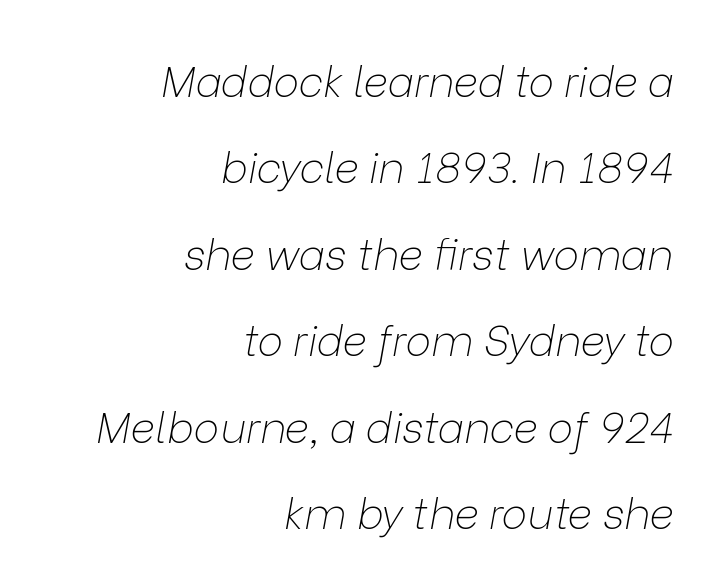
The image shows 43 px thin type, italic (leaning right); set right-aligned, loose line spacing (2.01x), normal letter spacing, not underlined; low stroke contrast and a medium x-height.
